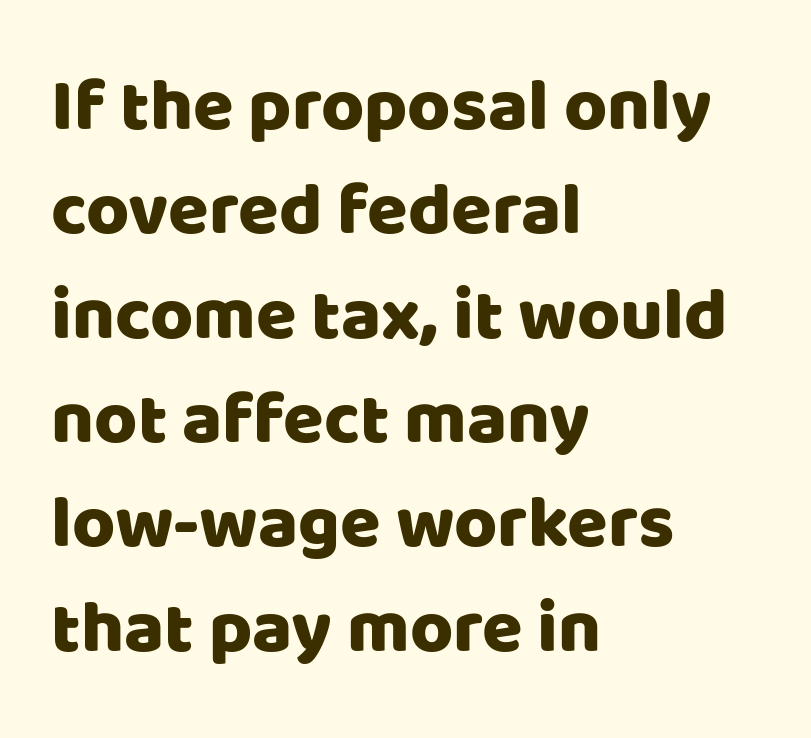
The image shows 74 px sans-serif type, upright; set left-aligned, normal line spacing (1.41x), normal letter spacing, not underlined; low stroke contrast and a large x-height.
